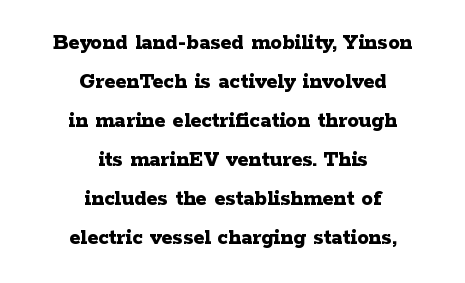
Q: Is the text bold? A: Yes.
Q: Is the text italic (slanted)? A: No, it is upright.
Q: Is the text underlined? A: No.
Q: How is the paragraph aligned? A: Centered.
Q: Is the spacing between letters normal or unusually wide? A: Normal.
Q: Is the spacing between lines tight, normal or loose? A: Normal.
